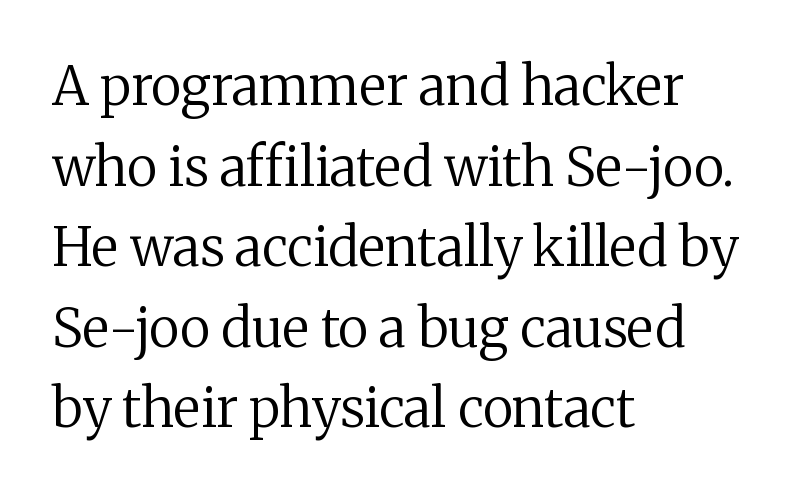
The image shows 53 px regular-weight serif type, upright; set left-aligned, normal line spacing (1.52x), normal letter spacing, not underlined; medium stroke contrast and a medium x-height.
